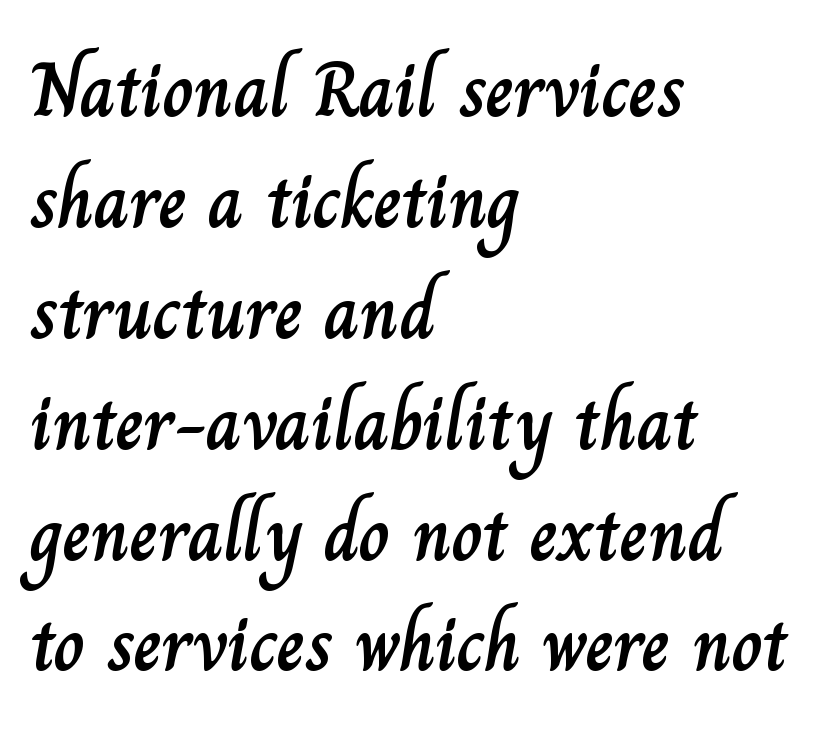
Compared with typical body copy, the letter spacing here is the same. Is this a fixed-width face? No — the glyphs have proportional, varying widths. Rule under the text: the space is simply empty. Notice how the passage keeps a crisp vertical edge on the left only.
